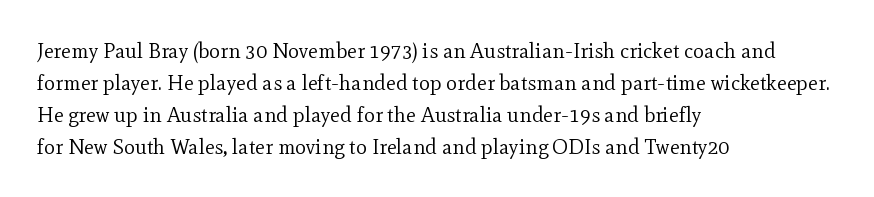
The image shows 21 px text type, upright; set left-aligned, normal line spacing (1.52x), normal letter spacing, not underlined.
